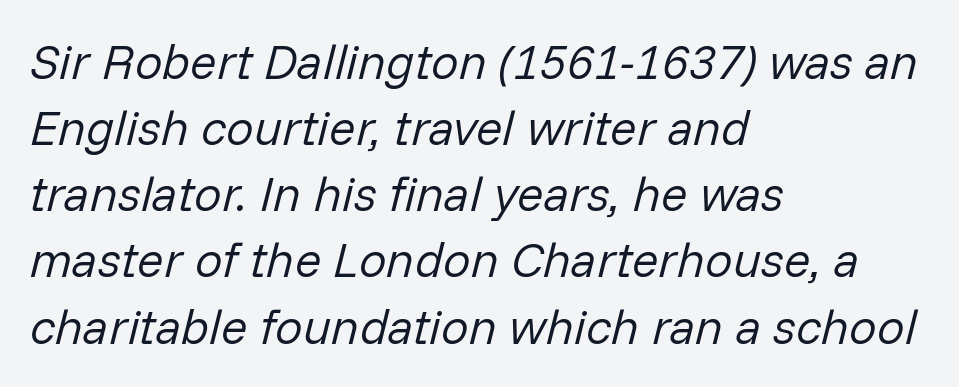
{"italic": "yes", "lean": "right", "slant_degrees": 14, "bold": "no", "weight": "regular", "width": "normal", "stroke_contrast": "low", "x_height": "medium", "monospaced": "no", "underline": "no", "align": "left", "line_spacing": "normal", "line_spacing_ratio": 1.35, "letter_spacing": "normal", "letter_spacing_em": 0.0, "glyph_px": 49}
